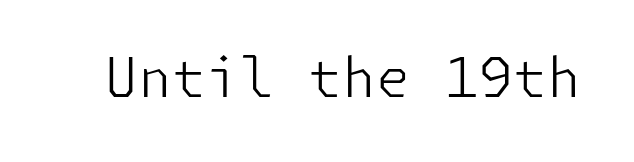
Posture: vertical. Check under the words: just untouched page. Each stroke keeps to a modest, everyday thickness or less. Standard letterfit; no display-style spreading of the glyphs.
